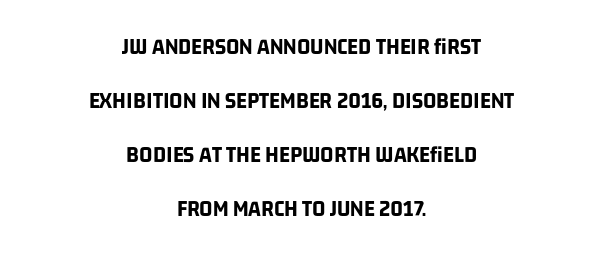
Q: Is the text bold? A: Yes.
Q: Is the text underlined? A: No.
Q: How is the paragraph aligned? A: Centered.
Q: Is the spacing between letters normal or unusually wide? A: Normal.
Q: Is the spacing between lines tight, normal or loose? A: Loose.
